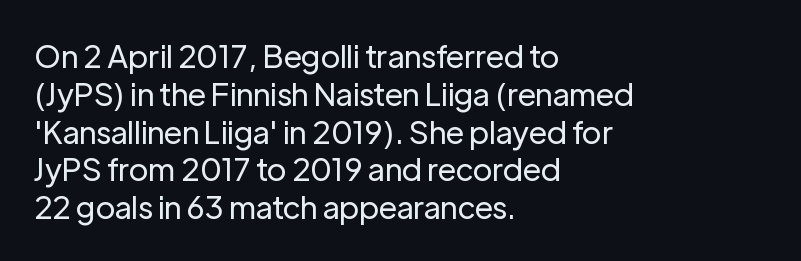
The image shows 31 px regular-weight sans-serif type, upright; set left-aligned, line spacing 1.22x, normal letter spacing, not underlined; low stroke contrast and a medium x-height.
